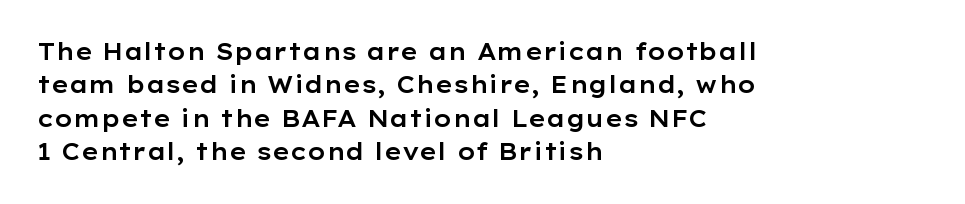
Q: Is the text italic (slanted)? A: No, it is upright.
Q: Is the text underlined? A: No.
Q: How is the paragraph aligned? A: Left-aligned.
Q: Is the spacing between letters normal or unusually wide? A: Normal.
Q: Is the spacing between lines tight, normal or loose? A: Normal.
